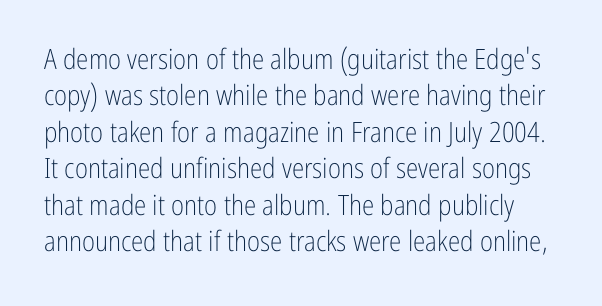
Q: Is the text bold? A: No.
Q: Is the text italic (slanted)? A: No, it is upright.
Q: Is the typeface a serif or a sans-serif typeface? A: Sans-serif.
Q: Is the text underlined? A: No.
Q: Is the spacing between letters normal or unusually wide? A: Normal.
Q: Is the spacing between lines tight, normal or loose? A: Normal.
Q: Width (condensed, normal, or wide)? A: Condensed.
Q: Stroke contrast? A: Low.
Q: x-height? A: Medium.
Q: Monospaced? A: No.
